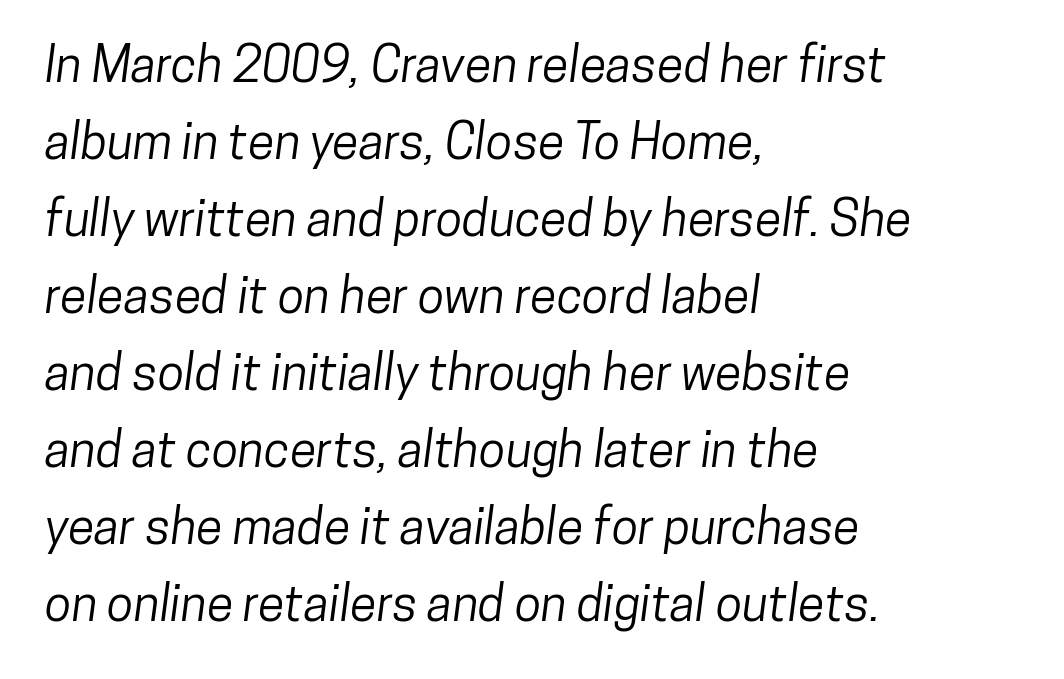
Q: Is the typeface a serif or a sans-serif typeface? A: Sans-serif.
Q: Is the text underlined? A: No.
Q: How is the paragraph aligned? A: Left-aligned.
Q: Is the spacing between letters normal or unusually wide? A: Normal.
Q: Is the spacing between lines tight, normal or loose? A: Normal.
Q: Width (condensed, normal, or wide)? A: Condensed.
Q: Stroke contrast? A: Low.
Q: x-height? A: Medium.
Q: Monospaced? A: No.
